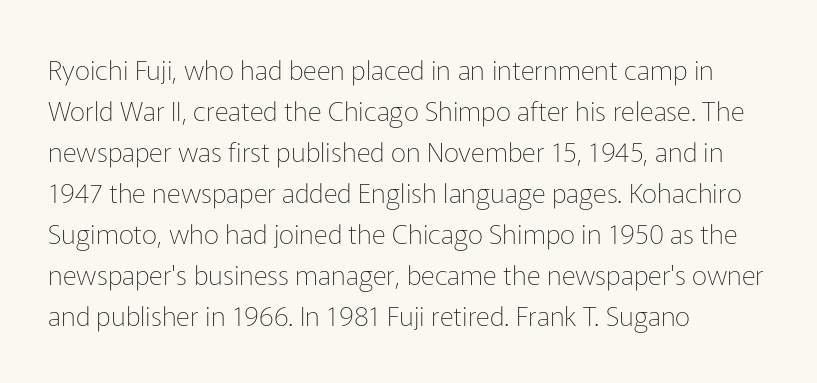
On a weight scale, this lands at 450 or below. The passage shown has conventional tracking throughout. A normal amount of white space separates one row of letters from the next. The rag falls on the right side of this text block.
